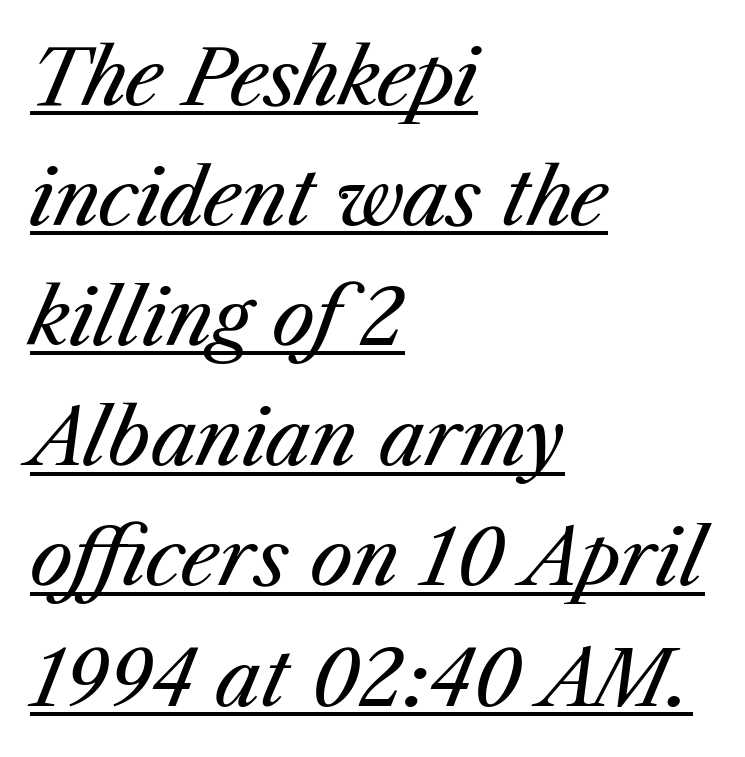
The image shows 77 px regular-weight type, italic (leaning right); set left-aligned, normal line spacing (1.56x), normal letter spacing, underlined; medium stroke contrast and a medium x-height.
